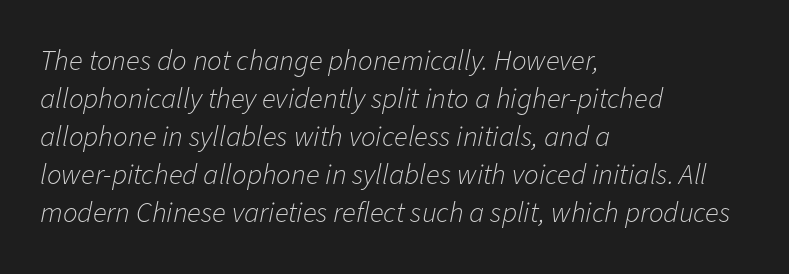
{"italic": "yes", "lean": "right", "slant_degrees": 11, "bold": "no", "weight": "light", "width": "normal", "stroke_contrast": "low", "x_height": "medium", "monospaced": "no", "underline": "no", "align": "left", "line_spacing": "normal", "line_spacing_ratio": 1.31, "letter_spacing": "normal", "letter_spacing_em": 0.0, "glyph_px": 29}
